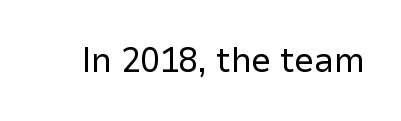
{"serif": "no", "italic": "no", "bold": "no", "weight": "regular", "width": "normal", "stroke_contrast": "low", "x_height": "medium", "monospaced": "no", "underline": "no", "letter_spacing": "normal", "letter_spacing_em": 0.0, "glyph_px": 35}
